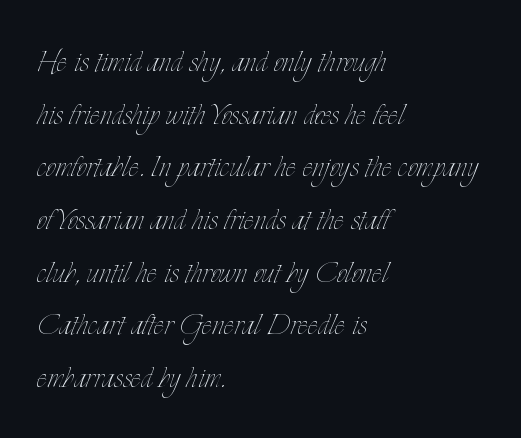
{"bold": "no", "weight": "thin", "width": "condensed", "stroke_contrast": "low", "x_height": "small", "monospaced": "no", "underline": "no", "align": "left", "line_spacing": "normal", "line_spacing_ratio": 1.35, "letter_spacing": "normal", "letter_spacing_em": 0.0, "glyph_px": 39}
